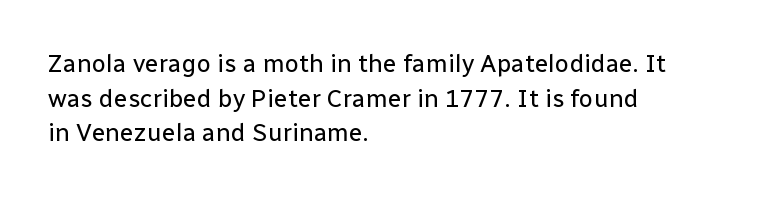
{"italic": "no", "bold": "no", "underline": "no", "align": "left", "line_spacing": "normal", "line_spacing_ratio": 1.39, "letter_spacing": "normal", "letter_spacing_em": 0.0, "glyph_px": 25}
